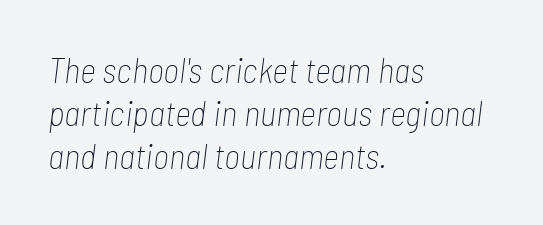
{"italic": "yes", "lean": "right", "slant_degrees": 7, "bold": "no", "weight": "thin", "width": "condensed", "stroke_contrast": "low", "x_height": "medium", "monospaced": "no", "underline": "no", "align": "left", "line_spacing_ratio": 1.23, "letter_spacing": "normal", "letter_spacing_em": 0.0, "glyph_px": 35}
